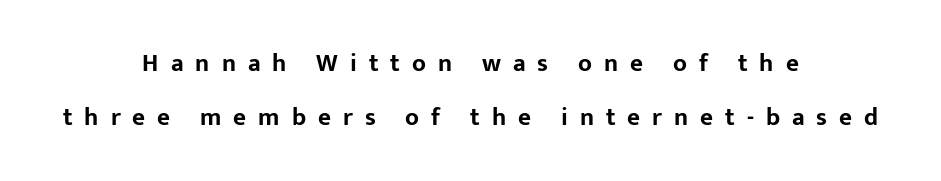
The image shows 25 px bold type, upright; set centered, loose line spacing (2.15x), unusually wide letter spacing (+0.48 em), not underlined.
